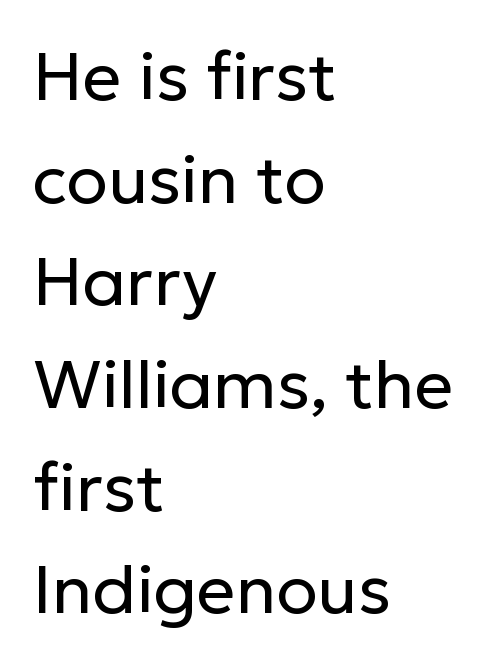
The image shows 68 px regular-weight sans-serif type, upright; set left-aligned, normal line spacing (1.51x), normal letter spacing, not underlined; low stroke contrast and a medium x-height.
